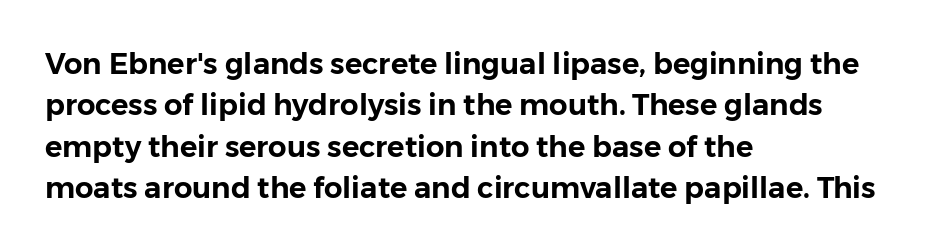
The image shows 29 px sans-serif type, upright; set left-aligned, normal line spacing (1.43x), normal letter spacing, not underlined; low stroke contrast and a medium x-height.
